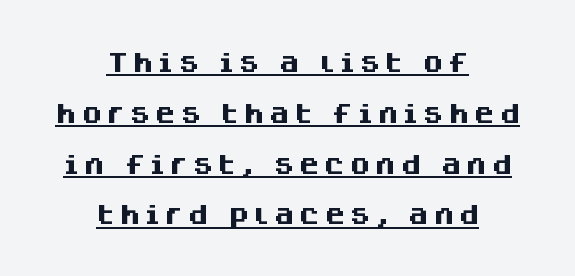
{"italic": "no", "bold": "yes", "underline": "yes", "align": "center", "line_spacing": "loose", "line_spacing_ratio": 2.42, "letter_spacing": "wide", "letter_spacing_em": 0.21, "glyph_px": 21}
